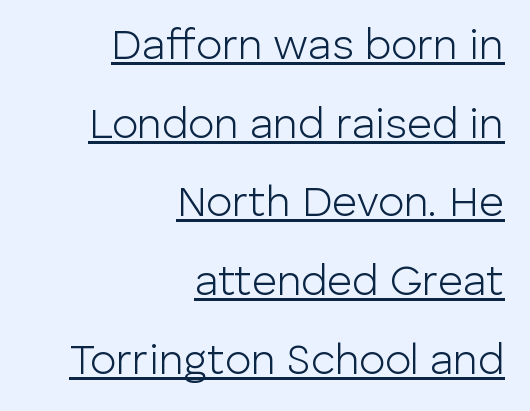
Caption: standard tracking, unaltered. No heavy texture on the line: the type isn't bold. The type family on display is of the sans-serif kind. Typeset ragged left — the right edge is the straight one. Notice how the stems are strictly vertical — no italics here.
